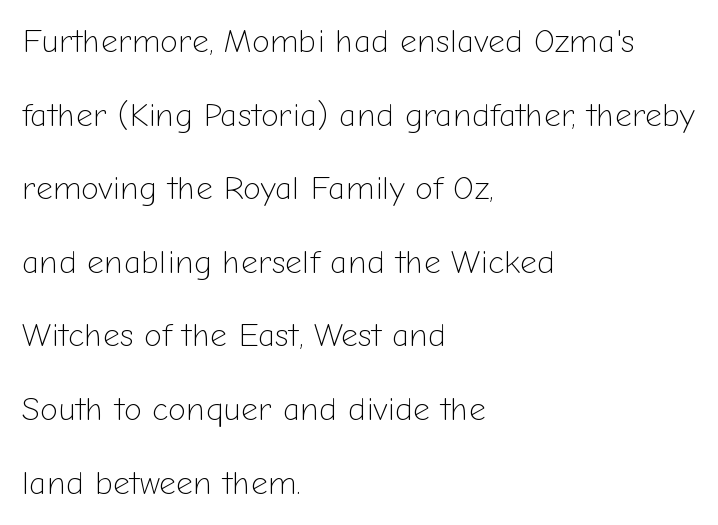
Q: Is the text bold? A: No.
Q: Is the text italic (slanted)? A: No, it is upright.
Q: Is the typeface a serif or a sans-serif typeface? A: Sans-serif.
Q: Is the text underlined? A: No.
Q: How is the paragraph aligned? A: Left-aligned.
Q: Is the spacing between letters normal or unusually wide? A: Normal.
Q: Is the spacing between lines tight, normal or loose? A: Loose.
Q: Width (condensed, normal, or wide)? A: Normal.
Q: Stroke contrast? A: Low.
Q: x-height? A: Medium.
Q: Monospaced? A: No.
